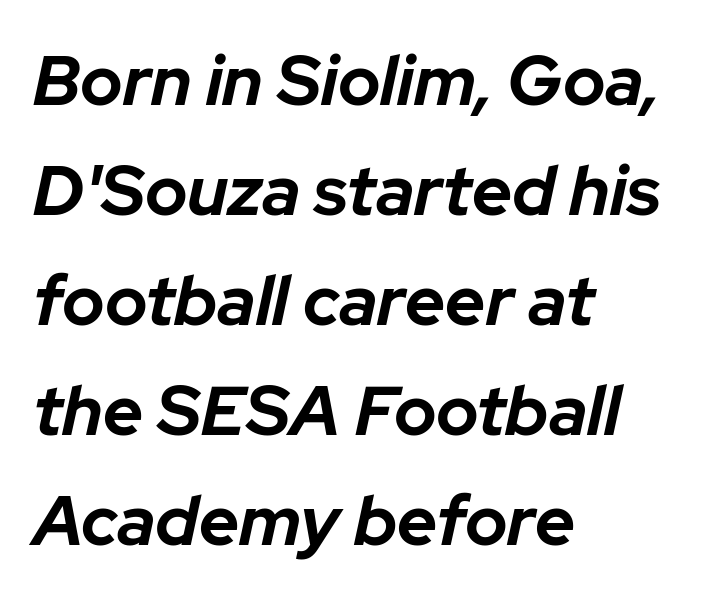
{"italic": "yes", "lean": "right", "slant_degrees": 12, "bold": "yes", "weight": "bold", "width": "normal", "stroke_contrast": "low", "x_height": "medium", "monospaced": "no", "underline": "no", "align": "left", "line_spacing": "normal", "line_spacing_ratio": 1.57, "letter_spacing": "normal", "letter_spacing_em": 0.0, "glyph_px": 70}
